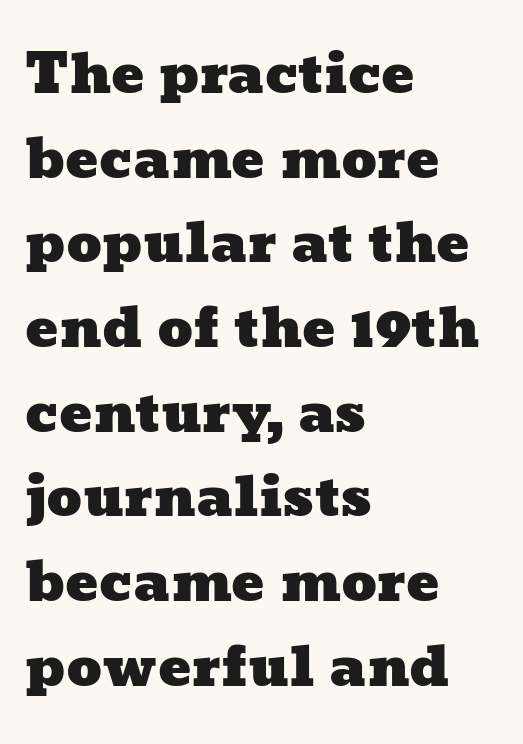
The image shows 55 px wide type; set left-aligned, normal line spacing (1.54x), normal letter spacing, not underlined; low stroke contrast and a medium x-height.
